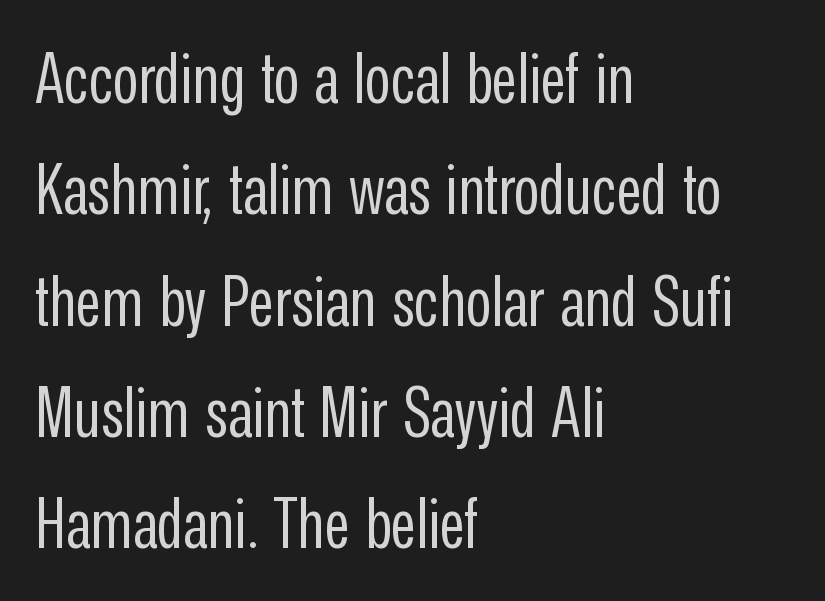
{"serif": "no", "italic": "no", "bold": "no", "weight": "regular", "width": "condensed", "stroke_contrast": "low", "x_height": "medium", "monospaced": "no", "underline": "no", "align": "left", "line_spacing": "normal", "line_spacing_ratio": 1.59, "letter_spacing": "normal", "letter_spacing_em": 0.0, "glyph_px": 70}
